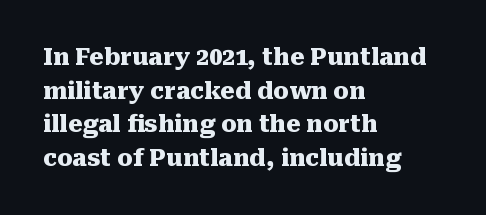
The image shows 23 px bold type, upright; set left-aligned, normal line spacing (1.46x), normal letter spacing, not underlined.
